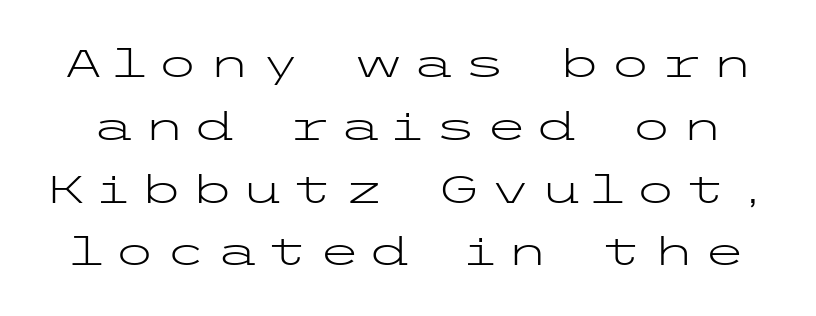
{"serif": "no", "italic": "no", "bold": "no", "weight": "light", "width": "wide", "stroke_contrast": "low", "x_height": "medium", "underline": "no", "line_spacing": "normal", "line_spacing_ratio": 1.61, "letter_spacing": "wide", "letter_spacing_em": 0.21, "glyph_px": 39}
